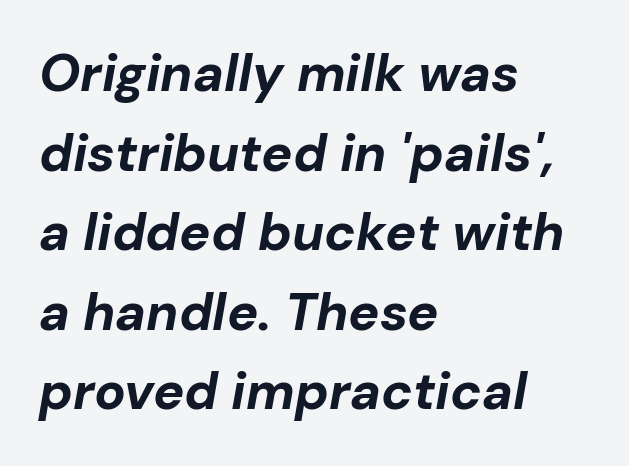
The image shows 52 px bold type, italic (leaning right); set left-aligned, normal line spacing (1.53x), normal letter spacing, not underlined; low stroke contrast and a medium x-height.
